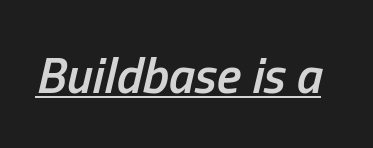
Q: Is the text bold? A: Semi-bold.
Q: Is the text italic (slanted)? A: Yes, it leans right by about 13 degrees.
Q: Is the text underlined? A: Yes.
Q: Is the spacing between letters normal or unusually wide? A: Normal.
Q: Width (condensed, normal, or wide)? A: Condensed.
Q: Stroke contrast? A: Low.
Q: x-height? A: Medium.
Q: Monospaced? A: No.
